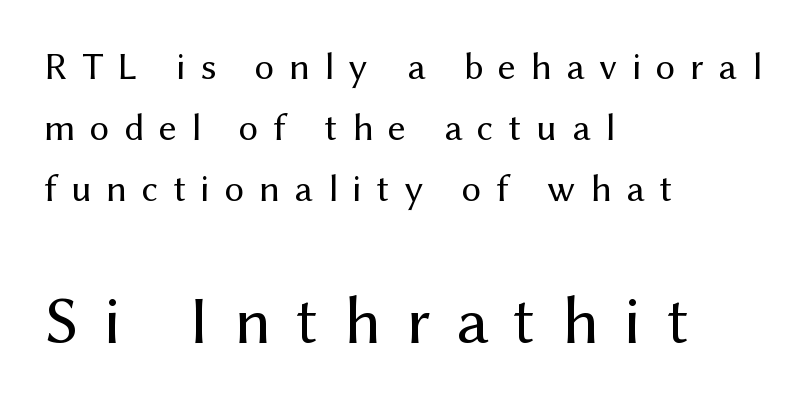
Check the space under the baseline: it is left empty. The designer gave the closing block more size than the opening block. The leading is moderate, giving the passage an even texture. How are the letters spaced? Widely, with obvious added tracking. Notice how the stems are strictly vertical — no italics here.
